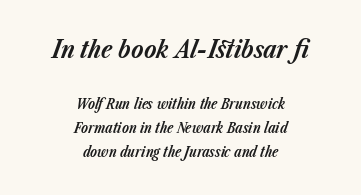
The image shows 25 px bold type, italic (leaning right); set centered, normal line spacing (1.7x), normal letter spacing, not underlined; the first (top) block is 1.79x larger.
